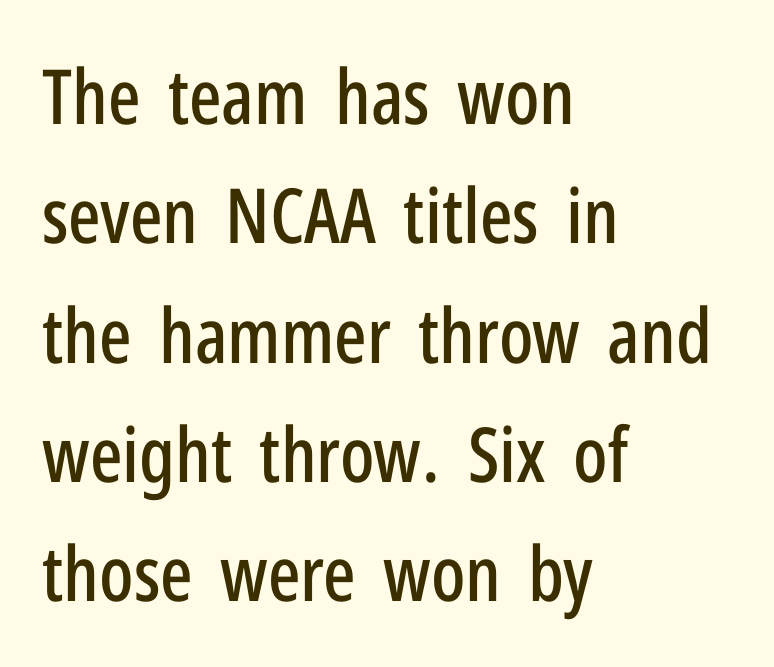
The image shows 76 px condensed sans-serif type, upright; set left-aligned, normal line spacing (1.57x), normal letter spacing, not underlined; low stroke contrast and a medium x-height.
